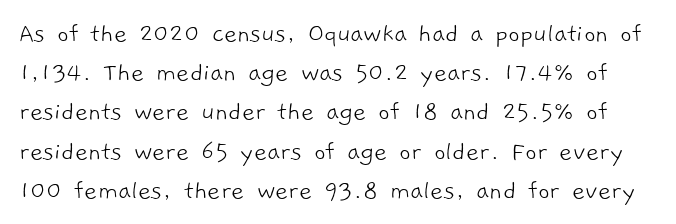
The image shows 28 px light sans-serif type; set normal line spacing (1.4x), normal letter spacing, not underlined; low stroke contrast and a medium x-height.
